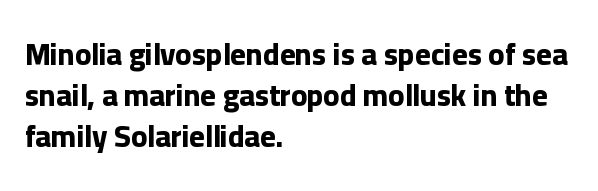
Q: Is the text bold? A: Yes.
Q: Is the text italic (slanted)? A: No, it is upright.
Q: Is the typeface a serif or a sans-serif typeface? A: Sans-serif.
Q: Is the text underlined? A: No.
Q: How is the paragraph aligned? A: Left-aligned.
Q: Is the spacing between letters normal or unusually wide? A: Normal.
Q: Is the spacing between lines tight, normal or loose? A: Normal.
Q: Width (condensed, normal, or wide)? A: Normal.
Q: Stroke contrast? A: Low.
Q: x-height? A: Medium.
Q: Monospaced? A: No.
